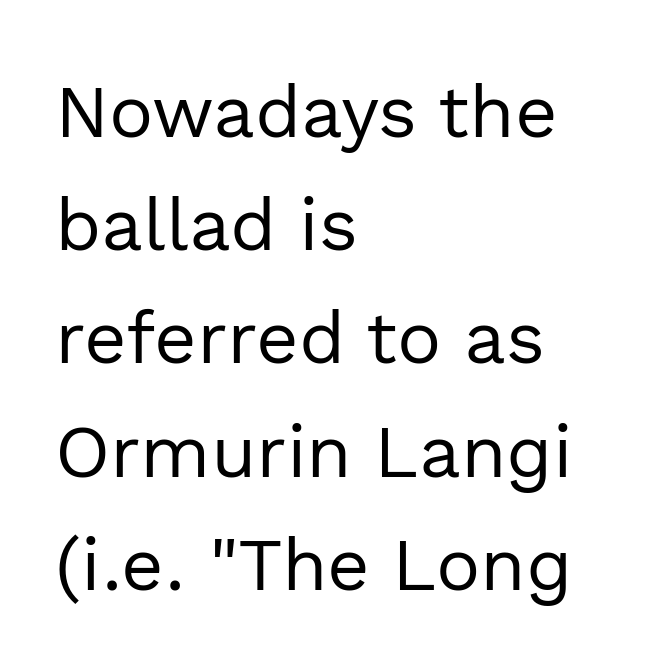
The image shows 74 px regular-weight sans-serif type, upright; set left-aligned, normal line spacing (1.53x), normal letter spacing, not underlined; a medium x-height.
